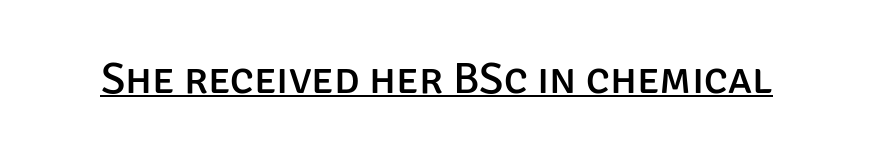
{"serif": "no", "italic": "no", "width": "normal", "stroke_contrast": "low", "x_height": "large", "monospaced": "no", "underline": "yes", "letter_spacing": "normal", "letter_spacing_em": 0.0, "glyph_px": 44}
